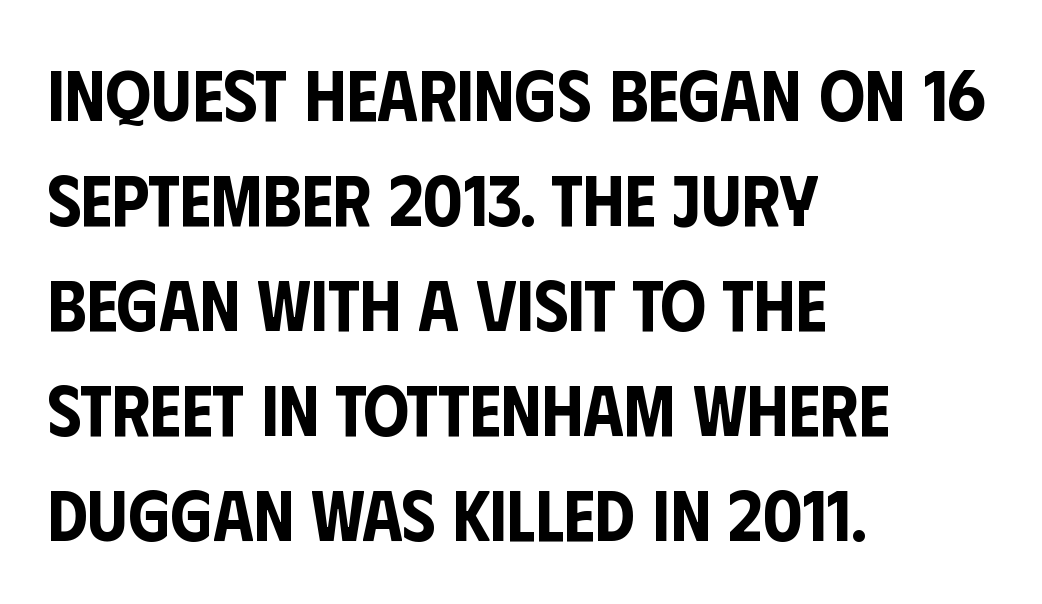
The image shows 72 px condensed sans-serif type, upright; set left-aligned, normal line spacing (1.46x), normal letter spacing, not underlined; low stroke contrast and a large x-height.
